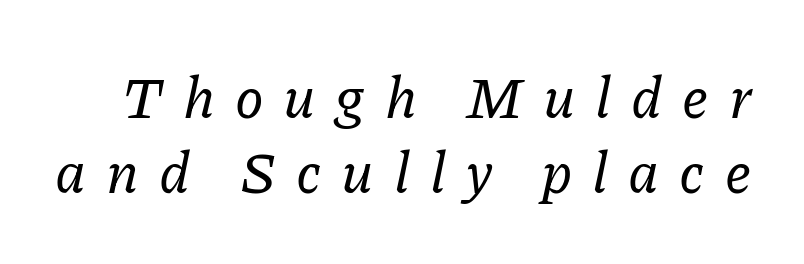
Q: Is the text italic (slanted)? A: Yes, it leans right by about 11 degrees.
Q: Is the typeface a serif or a sans-serif typeface? A: Serif.
Q: Is the text underlined? A: No.
Q: Is the spacing between letters normal or unusually wide? A: Unusually wide.
Q: Is the spacing between lines tight, normal or loose? A: Normal.
Q: Width (condensed, normal, or wide)? A: Normal.
Q: Stroke contrast? A: Low.
Q: x-height? A: Medium.
Q: Monospaced? A: No.
